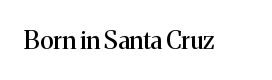
The image shows 25 px text type, upright; set normal letter spacing, not underlined.
